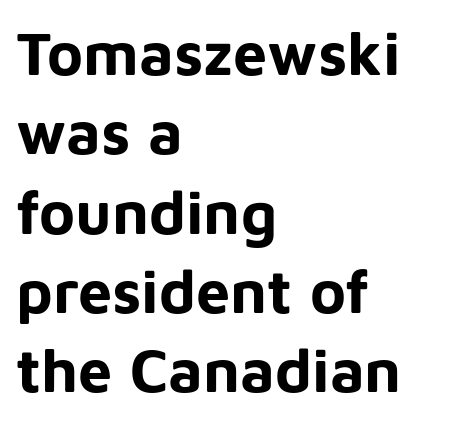
Short note: letters normally spaced. Leftover space on each line is placed entirely after the last word. The letters advance in unequal steps, a hallmark of proportional type. Posture: upright roman.
